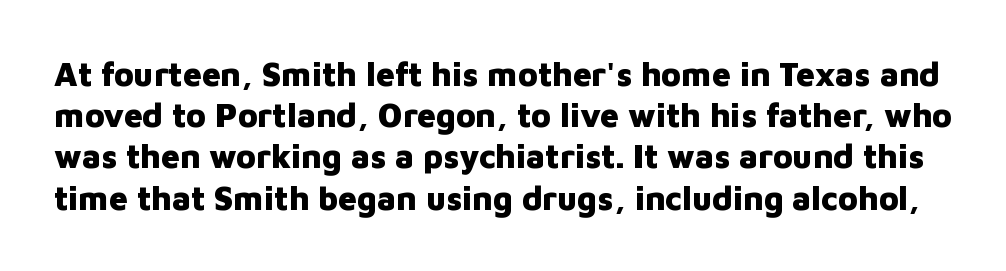
Q: Is the text bold? A: Yes.
Q: Is the text italic (slanted)? A: No, it is upright.
Q: Is the typeface a serif or a sans-serif typeface? A: Sans-serif.
Q: Is the text underlined? A: No.
Q: Is the spacing between letters normal or unusually wide? A: Normal.
Q: Is the spacing between lines tight, normal or loose? A: Normal.
Q: Width (condensed, normal, or wide)? A: Normal.
Q: Stroke contrast? A: Low.
Q: x-height? A: Medium.
Q: Monospaced? A: No.
